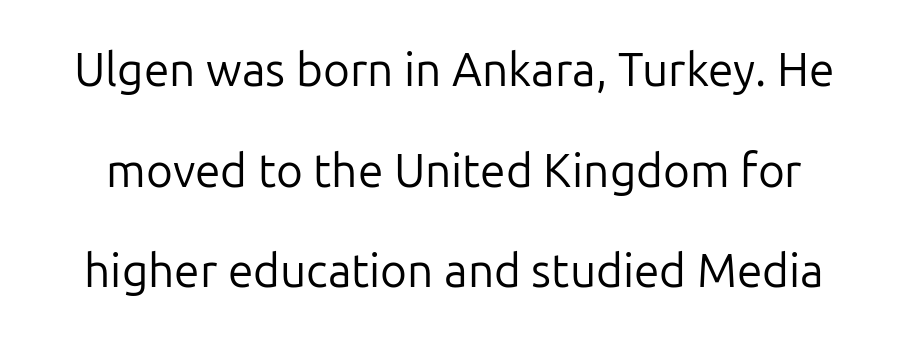
The face looks like a standard text weight, possibly lighter. Glance below the letters and you will spot only blank space. Serifs: no, the terminals of the letterforms are clean. The letters sit at their default tracking, neither squeezed nor spread. The lettering stays uniformly vertical, giving the passage a roman look. Do the characters align in a grid? No, the font is proportional.
